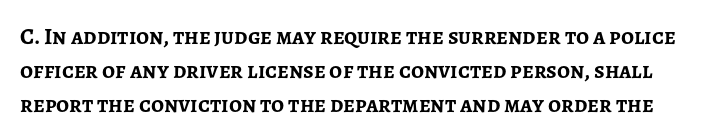
Plenty of ink on the page — the face is bold. Line spacing here is normal. Standard letterfit; no display-style spreading of the glyphs. Bare-footed words on every line.
